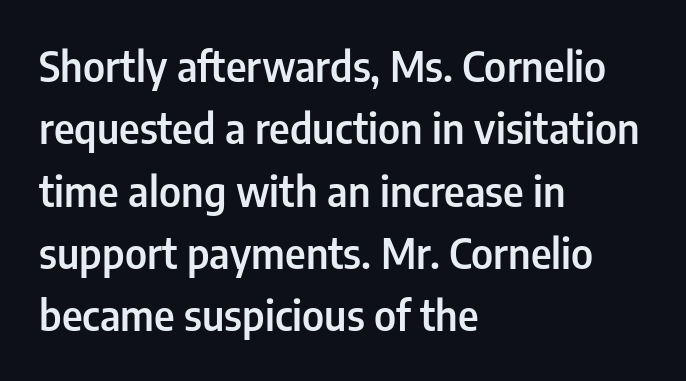
Tracking value appears to be zero — textbook default spacing. To sum up the face: it is a sans, with no serifs. Stems and bowls a touch heavier than normal — semibold. Horizontal alignment here is leftward, the default for most running prose.
